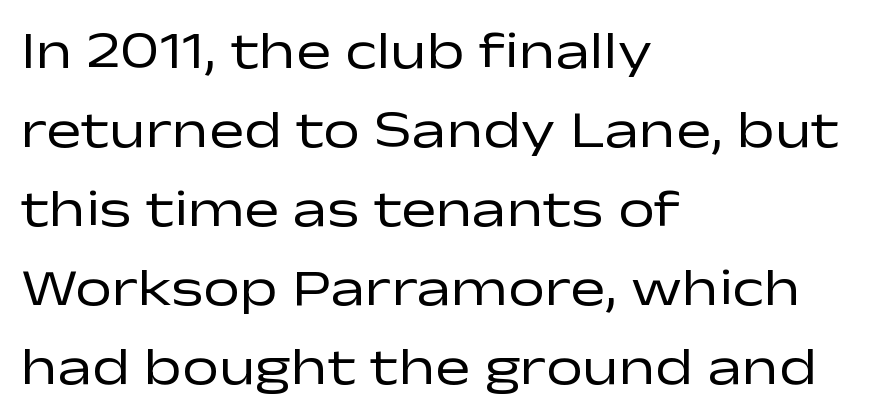
{"serif": "no", "italic": "no", "bold": "no", "weight": "regular", "width": "wide", "stroke_contrast": "low", "x_height": "medium", "monospaced": "no", "underline": "no", "align": "left", "line_spacing": "normal", "line_spacing_ratio": 1.52, "letter_spacing": "normal", "letter_spacing_em": 0.0, "glyph_px": 52}
